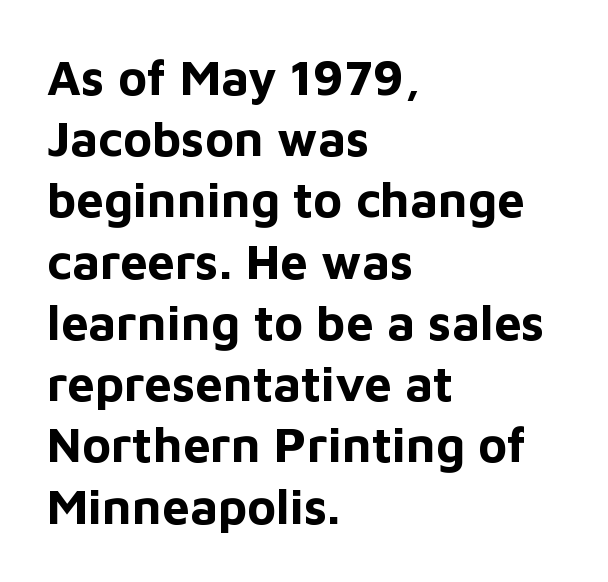
{"serif": "no", "italic": "no", "bold": "yes", "weight": "bold", "width": "normal", "stroke_contrast": "low", "x_height": "medium", "monospaced": "no", "underline": "no", "align": "left", "line_spacing": "normal", "line_spacing_ratio": 1.25, "letter_spacing": "normal", "letter_spacing_em": 0.0, "glyph_px": 49}
